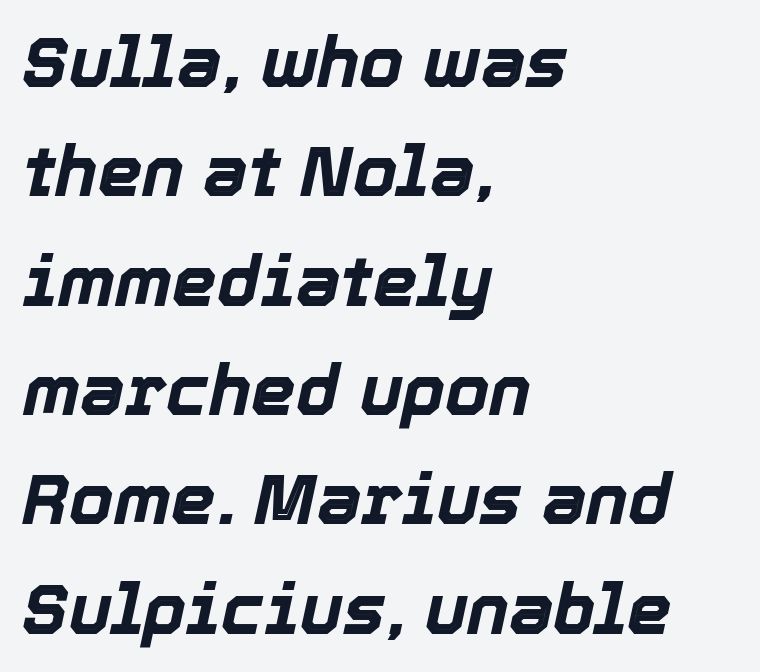
Q: Is the text bold? A: Yes.
Q: Is the text italic (slanted)? A: Yes, it leans right by about 12 degrees.
Q: Is the text underlined? A: No.
Q: How is the paragraph aligned? A: Left-aligned.
Q: Is the spacing between letters normal or unusually wide? A: Normal.
Q: Is the spacing between lines tight, normal or loose? A: Normal.
Q: Width (condensed, normal, or wide)? A: Normal.
Q: x-height? A: Medium.
Q: Monospaced? A: No.
